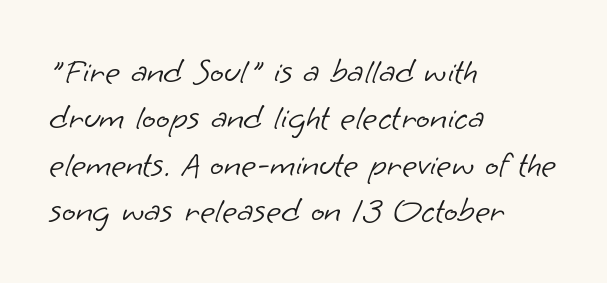
{"serif": "no", "bold": "no", "weight": "light", "width": "normal", "stroke_contrast": "low", "x_height": "small", "monospaced": "no", "underline": "no", "align": "left", "line_spacing": "normal", "line_spacing_ratio": 1.29, "letter_spacing": "normal", "letter_spacing_em": 0.0, "glyph_px": 36}
